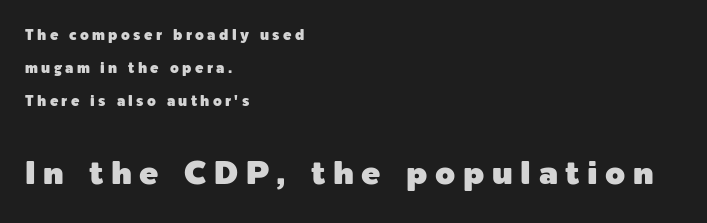
{"serif": "no", "italic": "no", "width": "normal", "x_height": "medium", "monospaced": "no", "underline": "no", "align": "left", "line_spacing": "loose", "line_spacing_ratio": 2.37, "letter_spacing": "wide", "letter_spacing_em": 0.24, "larger_block": "second", "size_ratio": 2.29, "glyph_px": 32}
